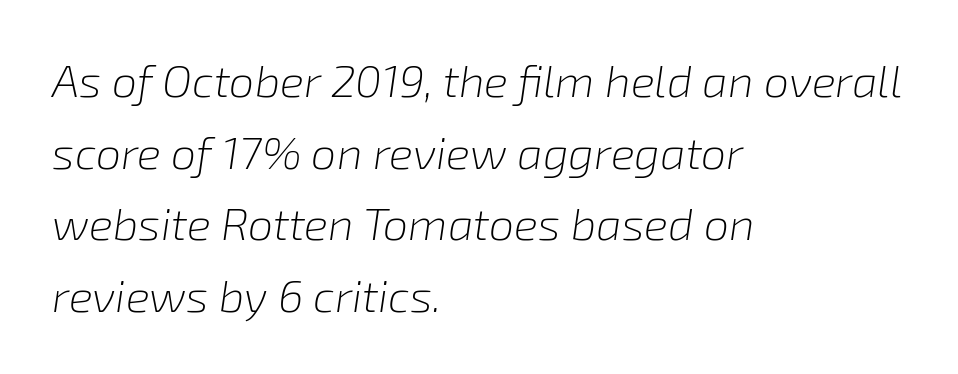
Vertically, the passage feels balanced, rows spaced as you'd expect. The foot of each line stays bare and open. In CSS terms this would be text-align: left. Words appear dense and cohesive because spacing is normal.
